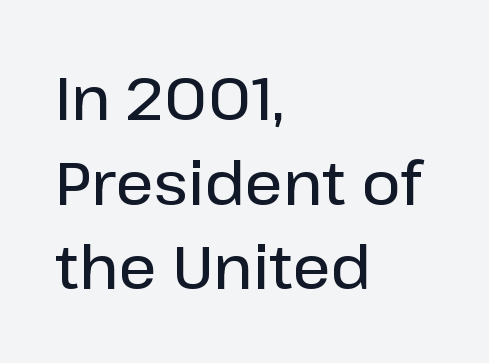
{"serif": "no", "italic": "no", "bold": "semi", "weight": "semibold", "width": "normal", "stroke_contrast": "low", "x_height": "medium", "monospaced": "no", "underline": "no", "align": "left", "line_spacing": "normal", "line_spacing_ratio": 1.41, "letter_spacing": "normal", "letter_spacing_em": 0.0, "glyph_px": 60}
